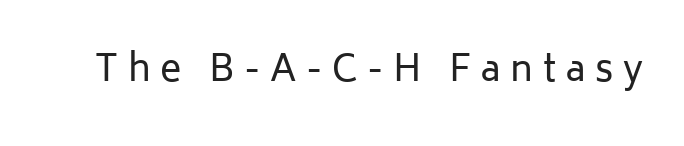
Q: Is the text bold? A: No.
Q: Is the text italic (slanted)? A: No, it is upright.
Q: Is the typeface a serif or a sans-serif typeface? A: Sans-serif.
Q: Is the text underlined? A: No.
Q: Is the spacing between letters normal or unusually wide? A: Unusually wide.
Q: Width (condensed, normal, or wide)? A: Normal.
Q: Stroke contrast? A: Low.
Q: x-height? A: Medium.
Q: Monospaced? A: No.
